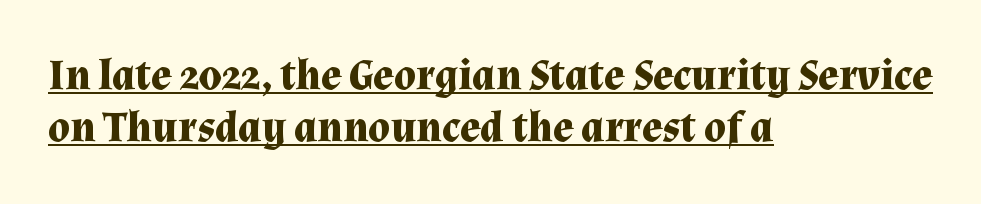
Character widths vary here, with narrow letters taking less room than wide ones. A student would call this left alignment; a typographer would say flush left, rag right. In terms of letterform style, serifs are clearly present. Characters remain perfectly vertical along every line.
